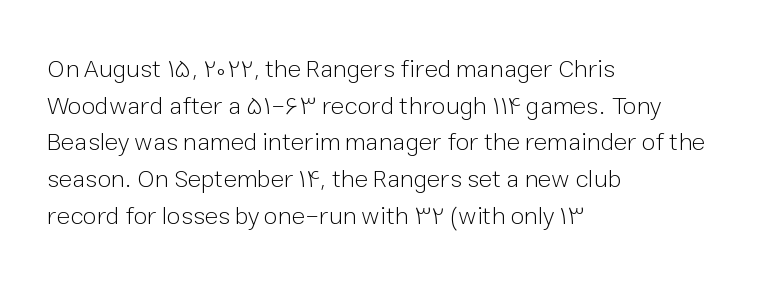
The image shows 25 px text type, upright; set left-aligned, normal line spacing (1.47x), normal letter spacing, not underlined.
